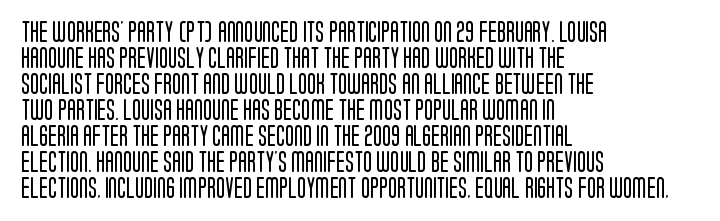
Q: Is the text bold? A: No.
Q: Is the text italic (slanted)? A: No, it is upright.
Q: Is the text underlined? A: No.
Q: How is the paragraph aligned? A: Left-aligned.
Q: Is the spacing between letters normal or unusually wide? A: Normal.
